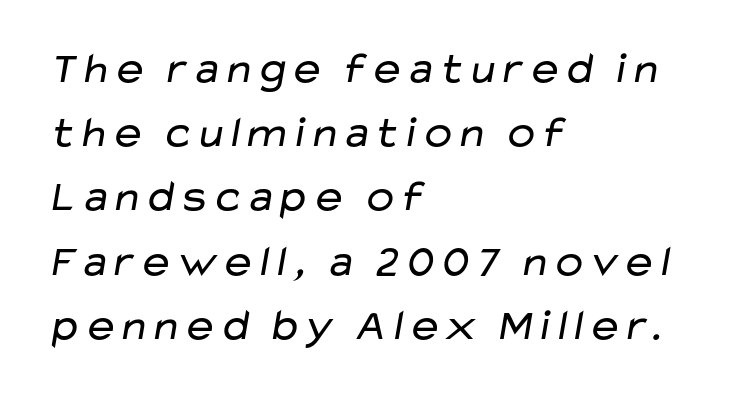
Q: Is the text bold? A: No.
Q: Is the typeface a serif or a sans-serif typeface? A: Sans-serif.
Q: Is the text underlined? A: No.
Q: How is the paragraph aligned? A: Left-aligned.
Q: Is the spacing between letters normal or unusually wide? A: Normal.
Q: Is the spacing between lines tight, normal or loose? A: Normal.
Q: Width (condensed, normal, or wide)? A: Wide.
Q: Stroke contrast? A: Low.
Q: x-height? A: Medium.
Q: Monospaced? A: No.
